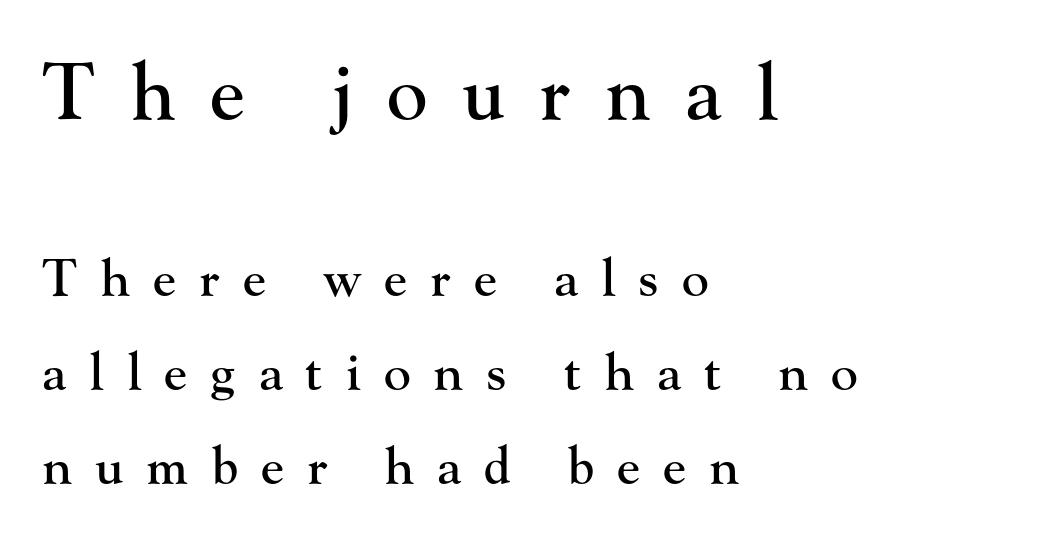
{"serif": "yes", "italic": "no", "width": "normal", "stroke_contrast": "high", "x_height": "small", "monospaced": "no", "underline": "no", "align": "left", "line_spacing_ratio": 1.84, "letter_spacing": "wide", "letter_spacing_em": 0.45, "larger_block": "first", "size_ratio": 1.51, "glyph_px": 77}
